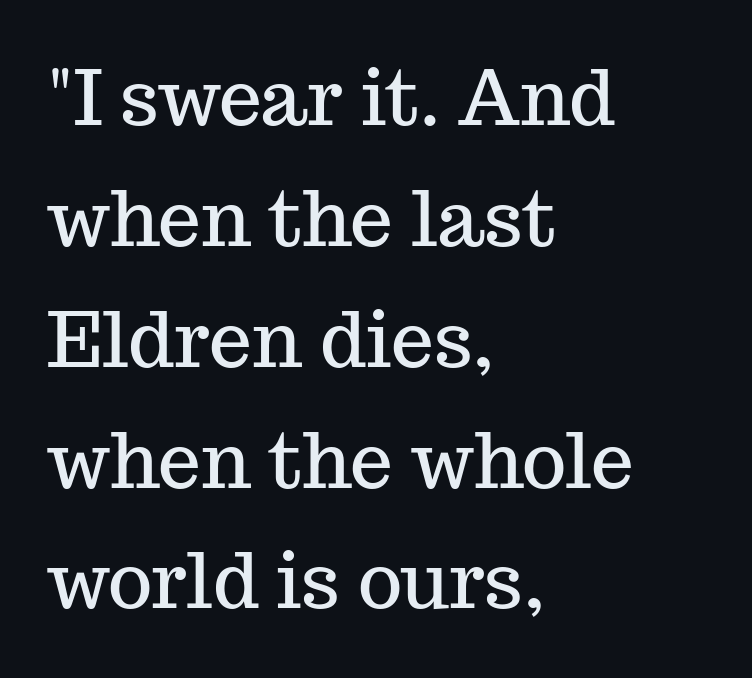
Q: Is the text italic (slanted)? A: No, it is upright.
Q: Is the typeface a serif or a sans-serif typeface? A: Serif.
Q: Is the text underlined? A: No.
Q: How is the paragraph aligned? A: Left-aligned.
Q: Is the spacing between letters normal or unusually wide? A: Normal.
Q: Is the spacing between lines tight, normal or loose? A: Normal.
Q: Width (condensed, normal, or wide)? A: Normal.
Q: Stroke contrast? A: Medium.
Q: x-height? A: Medium.
Q: Monospaced? A: No.
